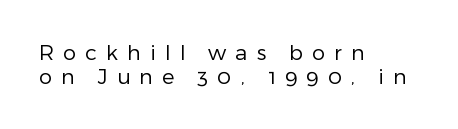
Rendered with straight, roman letterforms. Teacher's note: observe the even left margin — that is flush-left alignment. Is this a heavy cut? Hardly; it is regular or lighter. Does the leading feel generous? Not at all — it's pinched. Spacing between characters has been opened up far beyond the box default. Beneath every word, the page is bare.
